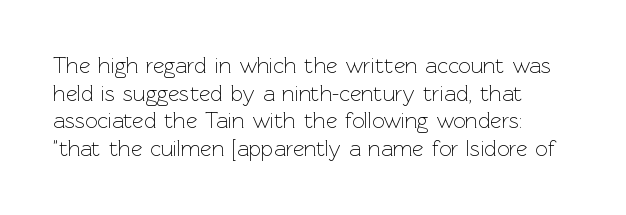
The image shows 22 px text type, upright; set normal line spacing (1.26x), normal letter spacing, not underlined.
